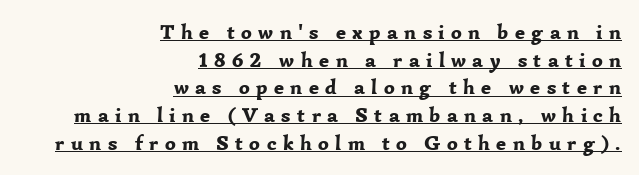
The image shows 21 px bold type, upright; set right-aligned, normal line spacing (1.32x), unusually wide letter spacing (+0.3 em), underlined.
